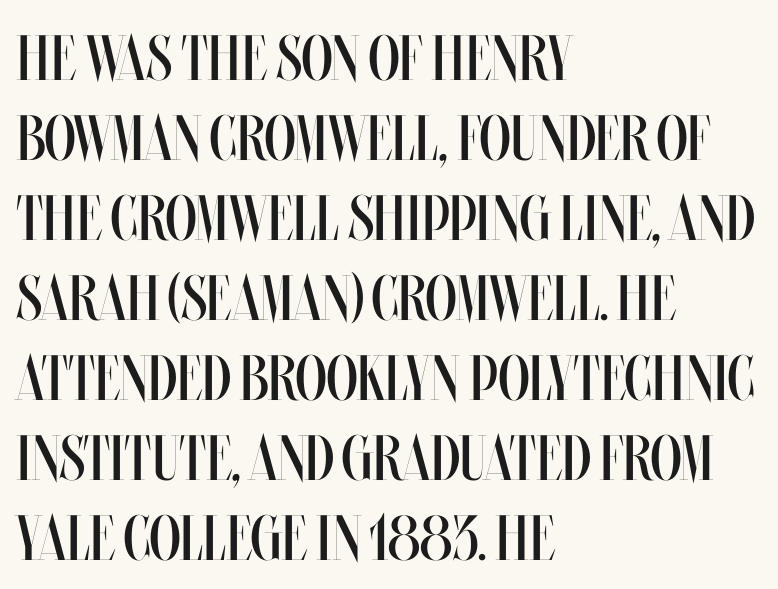
{"italic": "no", "bold": "no", "weight": "regular", "width": "condensed", "stroke_contrast": "medium", "x_height": "large", "monospaced": "no", "underline": "no", "align": "left", "line_spacing": "normal", "line_spacing_ratio": 1.25, "letter_spacing": "normal", "letter_spacing_em": 0.0, "glyph_px": 64}
